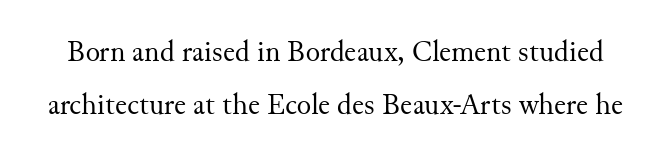
There is no visible air inserted between adjacent glyphs. Compared with a typical body face, this is equally light or lighter still. Beneath every word, the page is bare. Varying glyph widths throughout — classic text-font behaviour. These lines were composed using upright roman letters. I'd call this a serif setting — the letters wear small feet.
